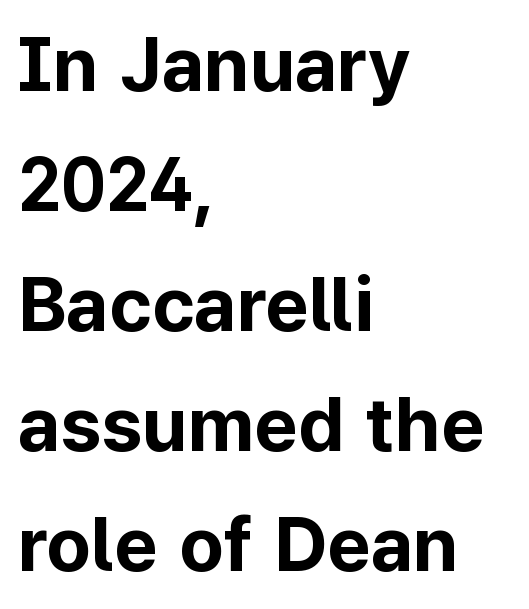
The image shows 76 px bold sans-serif type, upright; set left-aligned, normal line spacing (1.58x), normal letter spacing, not underlined; low stroke contrast and a medium x-height.
